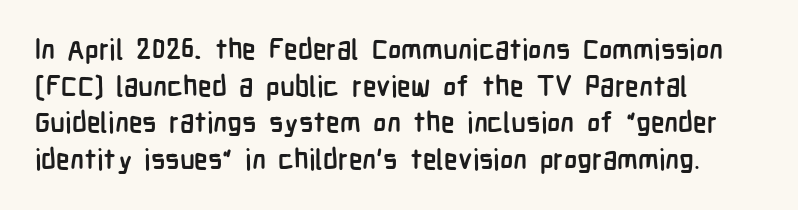
The image shows 28 px semibold, condensed sans-serif type, upright; set left-aligned, normal line spacing (1.31x), normal letter spacing, not underlined; low stroke contrast and a medium x-height.
